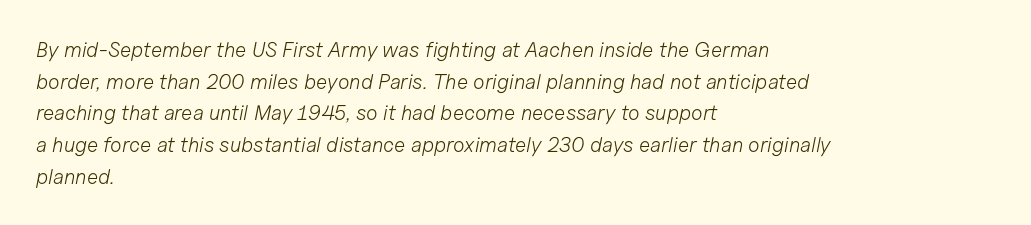
The image shows 21 px text type, italic (leaning right); set left-aligned, normal line spacing (1.51x), normal letter spacing, not underlined.
